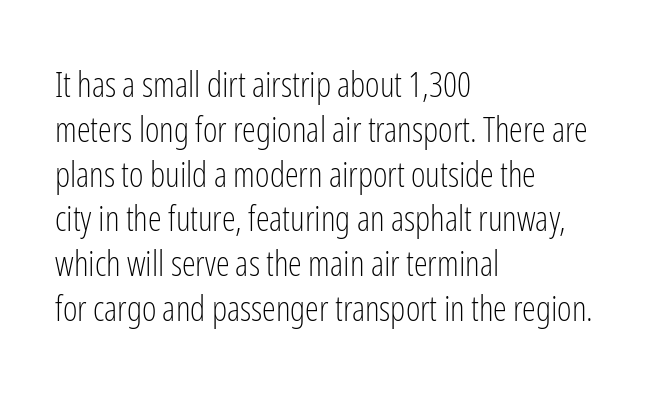
Unmarked baselines from the first word to the last. Short and long lines alike share a common starting point at left. These lines are rendered in a variable-pitch font. The leading is moderate, giving the passage an even texture. This rendering employs a face without finishing strokes, i.e., a sans-serif.
